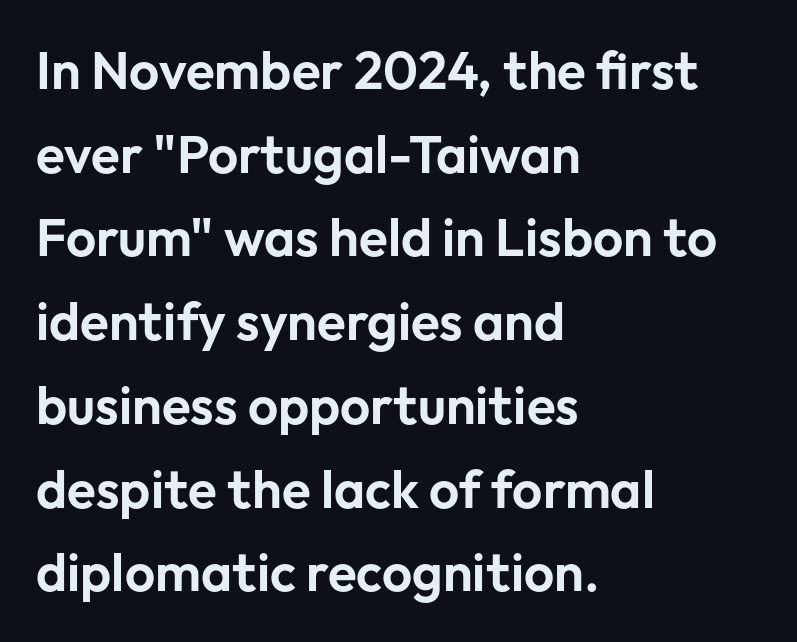
The line texture is even and compact thanks to regular tracking. The lines are quadded left. The lettering holds an erect, upright posture throughout. Regarding leading, the lines here are spaced in the standard way. These lines are rendered in a variable-pitch font.
